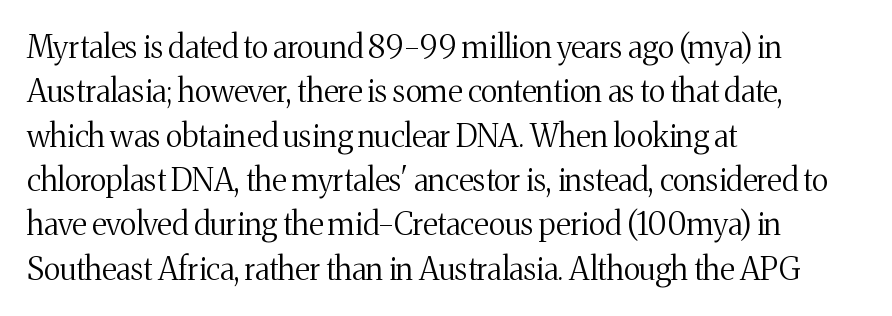
The image shows 31 px regular-weight serif type, upright; set left-aligned, normal line spacing (1.43x), normal letter spacing, not underlined; medium stroke contrast and a medium x-height.
